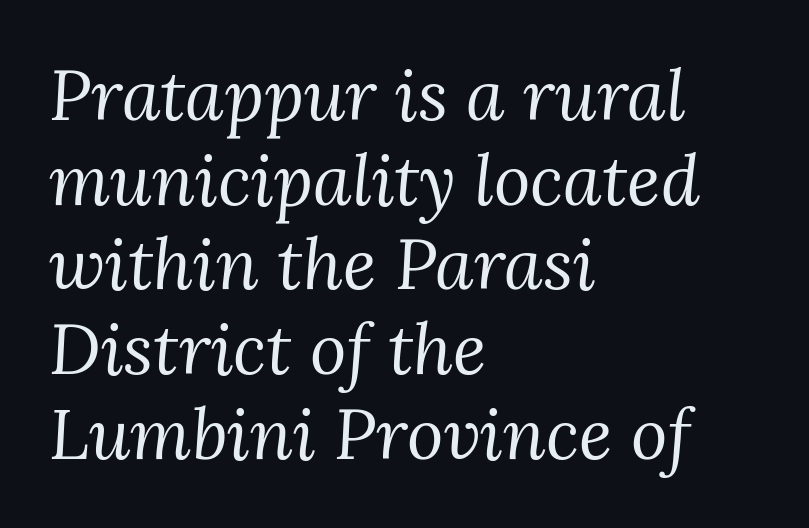
{"serif": "yes", "italic": "yes", "lean": "right", "slant_degrees": 3, "bold": "no", "weight": "regular", "width": "normal", "stroke_contrast": "medium", "x_height": "medium", "monospaced": "no", "underline": "no", "align": "left", "line_spacing_ratio": 1.21, "letter_spacing": "normal", "letter_spacing_em": 0.0, "glyph_px": 70}
